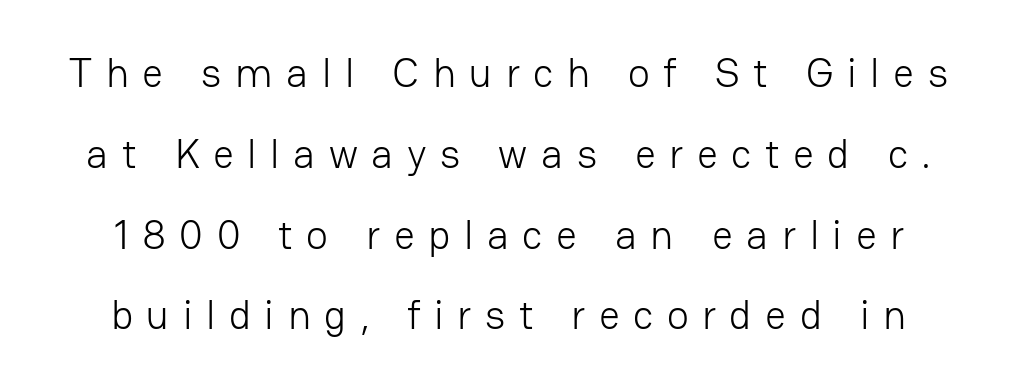
Each letter's strokes conclude bluntly, with no projecting serifs. Loose tracking; the words dissolve into strings of separated letters. The designer dialed line spacing up above the default. A light-to-regular cut is what we see here. Note the varied advance widths — an 'i' is clearly narrower than an 'm'. Bare-footed words on every line.
